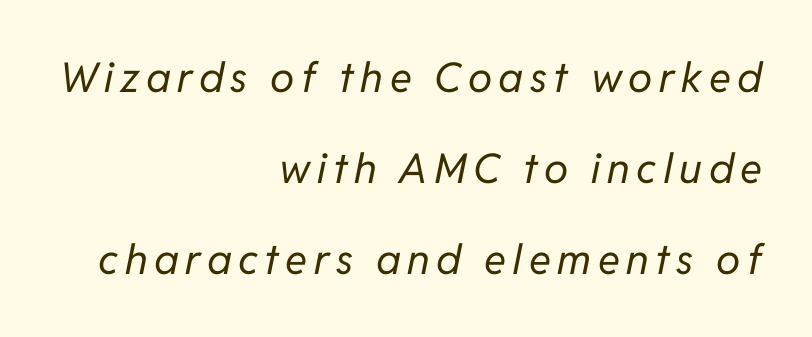
Q: Is the text bold? A: No.
Q: Is the text italic (slanted)? A: Yes, it leans right by about 11 degrees.
Q: Is the text underlined? A: No.
Q: How is the paragraph aligned? A: Right-aligned.
Q: Is the spacing between lines tight, normal or loose? A: Loose.
Q: Width (condensed, normal, or wide)? A: Normal.
Q: Stroke contrast? A: Low.
Q: x-height? A: Medium.
Q: Monospaced? A: No.
